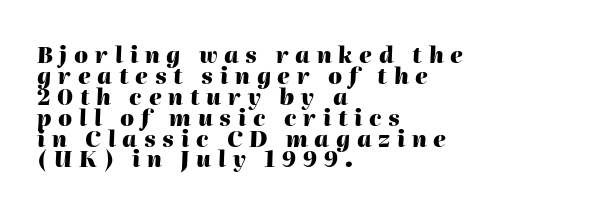
Q: Is the text bold? A: Yes.
Q: Is the text italic (slanted)? A: Yes, it leans right by about 2 degrees.
Q: Is the text underlined? A: No.
Q: How is the paragraph aligned? A: Left-aligned.
Q: Is the spacing between letters normal or unusually wide? A: Unusually wide.
Q: Is the spacing between lines tight, normal or loose? A: Tight.
